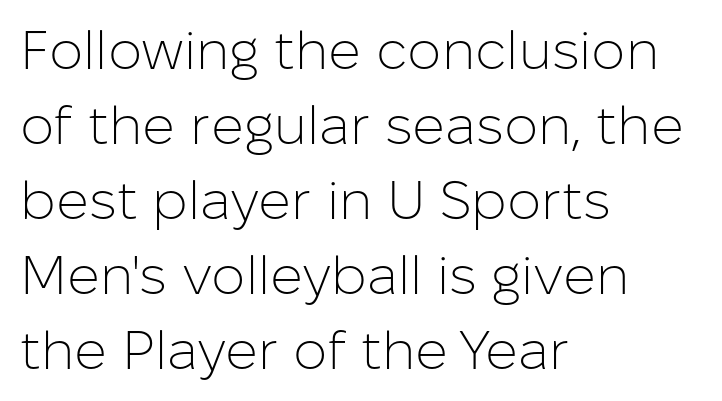
{"serif": "no", "italic": "no", "bold": "no", "weight": "light", "width": "normal", "stroke_contrast": "low", "x_height": "medium", "monospaced": "no", "underline": "no", "align": "left", "line_spacing": "normal", "line_spacing_ratio": 1.39, "letter_spacing": "normal", "letter_spacing_em": 0.0, "glyph_px": 54}
